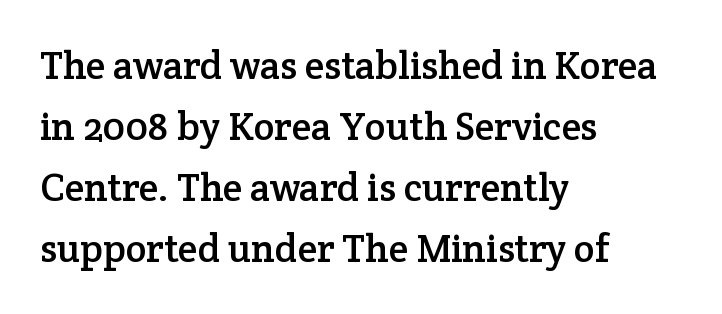
{"serif": "yes", "italic": "no", "width": "normal", "stroke_contrast": "low", "x_height": "medium", "monospaced": "no", "underline": "no", "align": "left", "line_spacing": "normal", "line_spacing_ratio": 1.56, "letter_spacing": "normal", "letter_spacing_em": 0.0, "glyph_px": 39}
